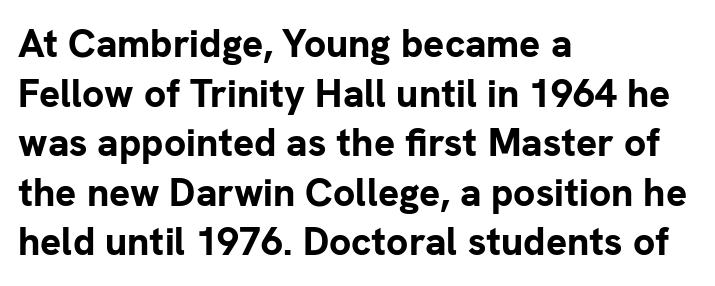
In terms of letterspacing, this is plain default setting. The glyphs are unaccompanied by any horizontal stroke below them. The font's upright variant was chosen for this text. The font family rendered here belongs to the sans-serif group. The setting favours the left margin, as ordinary paragraphs usually do.
